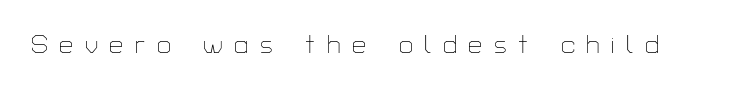
The image shows 25 px text type, upright; set unusually wide letter spacing (+0.46 em), not underlined.
